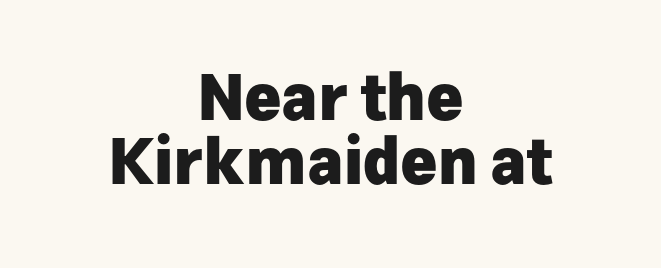
Q: Is the text bold? A: Yes.
Q: Is the text italic (slanted)? A: No, it is upright.
Q: Is the typeface a serif or a sans-serif typeface? A: Sans-serif.
Q: Is the text underlined? A: No.
Q: How is the paragraph aligned? A: Centered.
Q: Is the spacing between letters normal or unusually wide? A: Normal.
Q: Is the spacing between lines tight, normal or loose? A: Tight.
Q: Width (condensed, normal, or wide)? A: Normal.
Q: Stroke contrast? A: Low.
Q: x-height? A: Medium.
Q: Monospaced? A: No.
